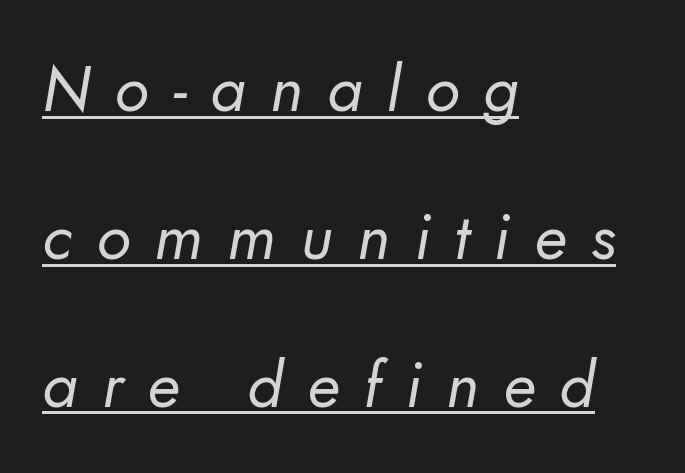
{"serif": "no", "bold": "no", "weight": "regular", "width": "normal", "stroke_contrast": "low", "x_height": "small", "monospaced": "no", "underline": "yes", "align": "left", "line_spacing": "loose", "line_spacing_ratio": 2.31, "letter_spacing": "wide", "letter_spacing_em": 0.38, "glyph_px": 64}
